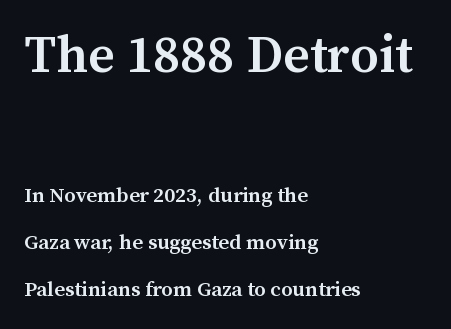
In this sample the first text group is rendered at the bigger scale. A bare baseline throughout the passage. Proportional: the letters do not fall into vertical columns. Honestly, the rows look like they've been pulled way apart. The letterforms sit shoulder to shoulder at normal distance. Is this a sans? No — the strokes have serifs.
